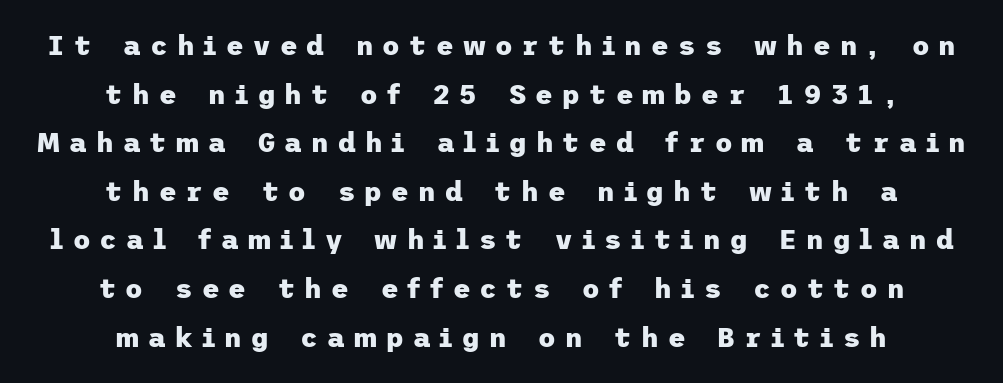
The image shows 27 px bold type, upright; set centered, line spacing 1.8x, unusually wide letter spacing (+0.34 em), not underlined.
